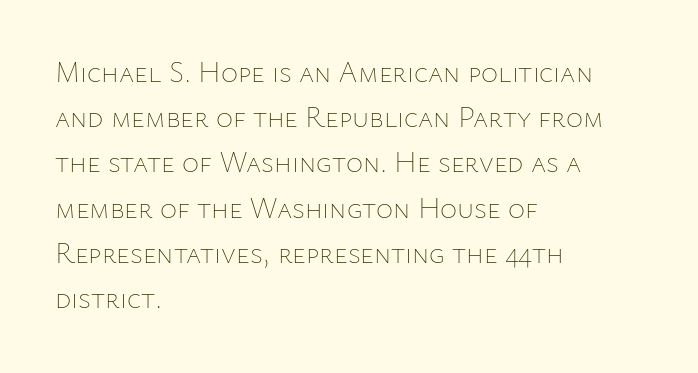
The image shows 29 px thin type, upright; set left-aligned, normal line spacing (1.56x), normal letter spacing, not underlined; low stroke contrast and a medium x-height.
